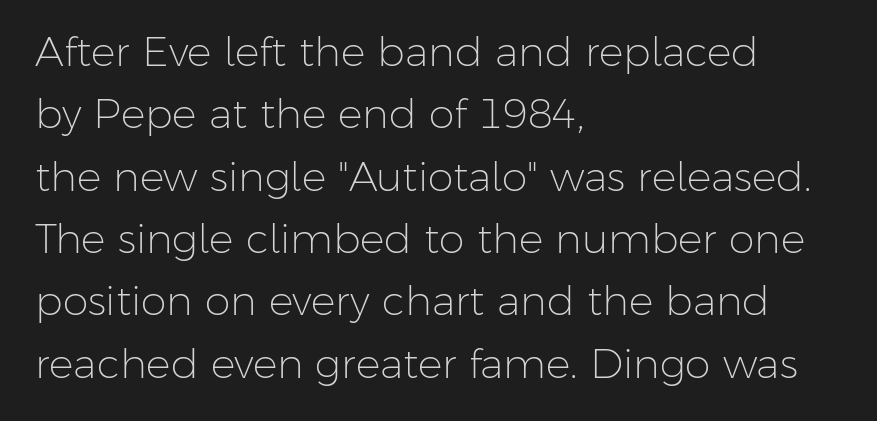
Q: Is the text bold? A: No.
Q: Is the text italic (slanted)? A: No, it is upright.
Q: Is the typeface a serif or a sans-serif typeface? A: Sans-serif.
Q: Is the text underlined? A: No.
Q: How is the paragraph aligned? A: Left-aligned.
Q: Is the spacing between letters normal or unusually wide? A: Normal.
Q: Is the spacing between lines tight, normal or loose? A: Normal.
Q: Width (condensed, normal, or wide)? A: Normal.
Q: Stroke contrast? A: Low.
Q: x-height? A: Medium.
Q: Monospaced? A: No.
